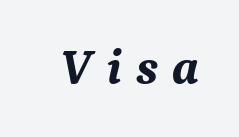
{"serif": "yes", "italic": "yes", "lean": "right", "slant_degrees": 9, "bold": "yes", "weight": "bold", "width": "normal", "stroke_contrast": "medium", "x_height": "medium", "monospaced": "no", "underline": "no", "letter_spacing": "wide", "letter_spacing_em": 0.28, "glyph_px": 50}
